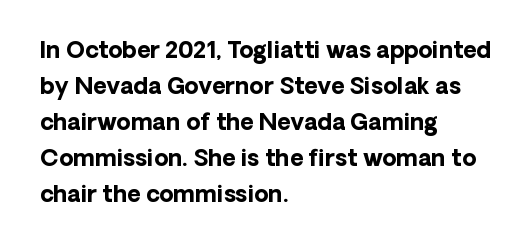
Notice how descenders clear the ascenders below comfortably — that's standard leading. The sample has been set heavy, in full bold. Italic? Not at all — the glyphs are vertical. A bare baseline throughout the passage. The rag falls on the right side of this text block. Inter-character spacing is left at the font's built-in metrics.
